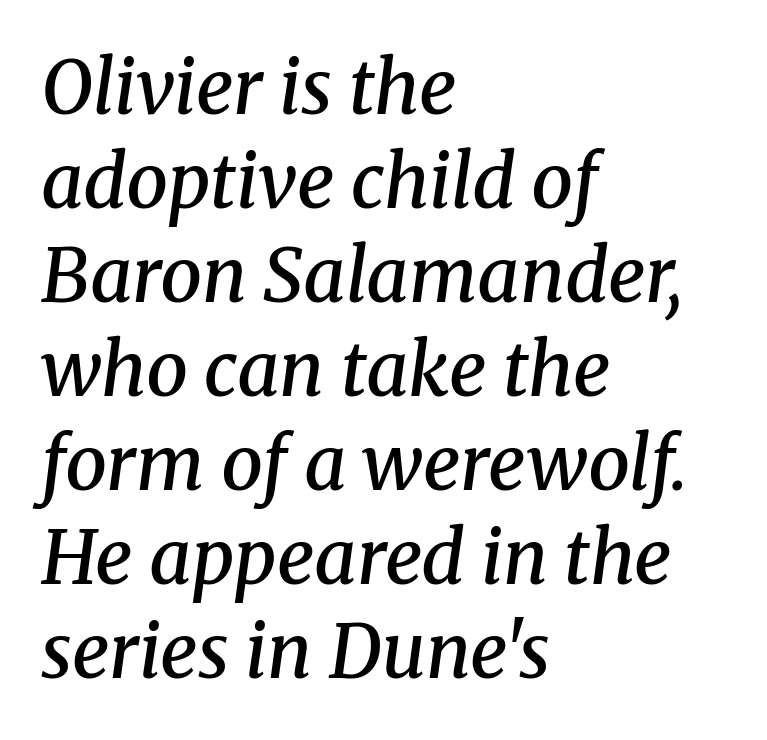
The image shows 74 px semibold serif type, italic (leaning right); set left-aligned, normal line spacing (1.27x), normal letter spacing, not underlined; medium stroke contrast and a medium x-height.
